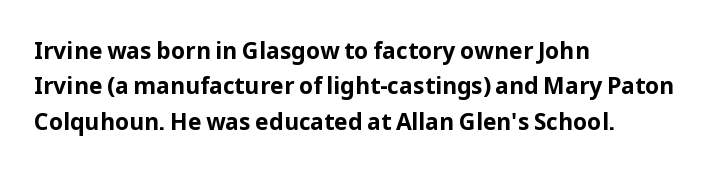
{"italic": "no", "bold": "yes", "underline": "no", "align": "left", "line_spacing": "normal", "line_spacing_ratio": 1.54, "letter_spacing": "normal", "letter_spacing_em": 0.0, "glyph_px": 23}
